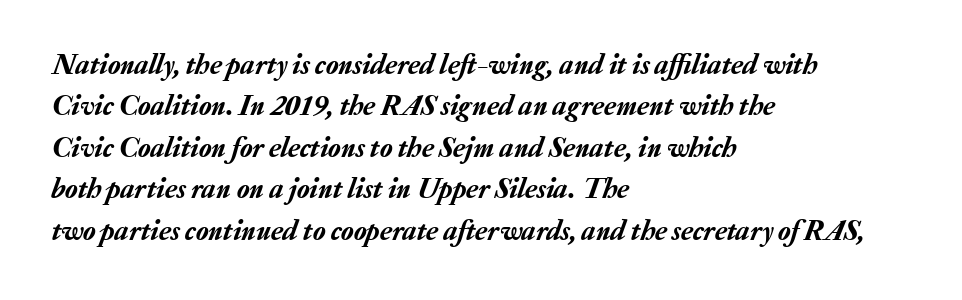
The image shows 29 px text type, italic (leaning right); set left-aligned, normal line spacing (1.43x), normal letter spacing, not underlined; low stroke contrast and a medium x-height.
